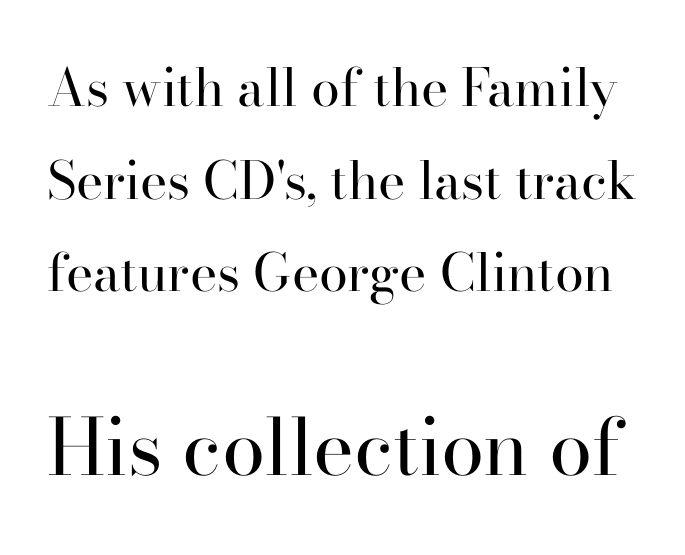
{"serif": "yes", "italic": "no", "bold": "no", "weight": "regular", "width": "normal", "stroke_contrast": "high", "x_height": "small", "monospaced": "no", "underline": "no", "line_spacing_ratio": 1.78, "letter_spacing": "normal", "letter_spacing_em": 0.0, "larger_block": "second", "size_ratio": 1.5, "glyph_px": 78}
